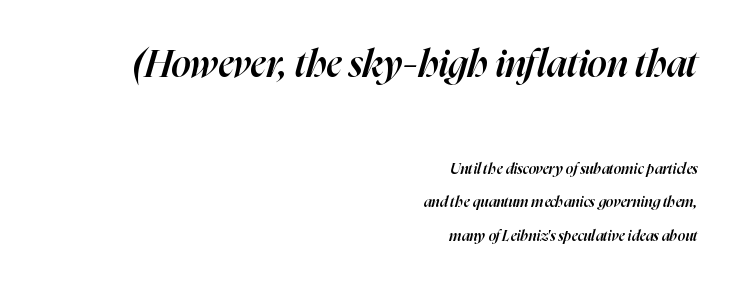
I'd describe the lettering as semibold — firm but not a full bold. The letters sit at their default tracking, neither squeezed nor spread. Whoever set this chose breathing room over compactness in the vertical rhythm. A bare baseline throughout the passage. Notice how the passage keeps a crisp vertical edge on the right only.
